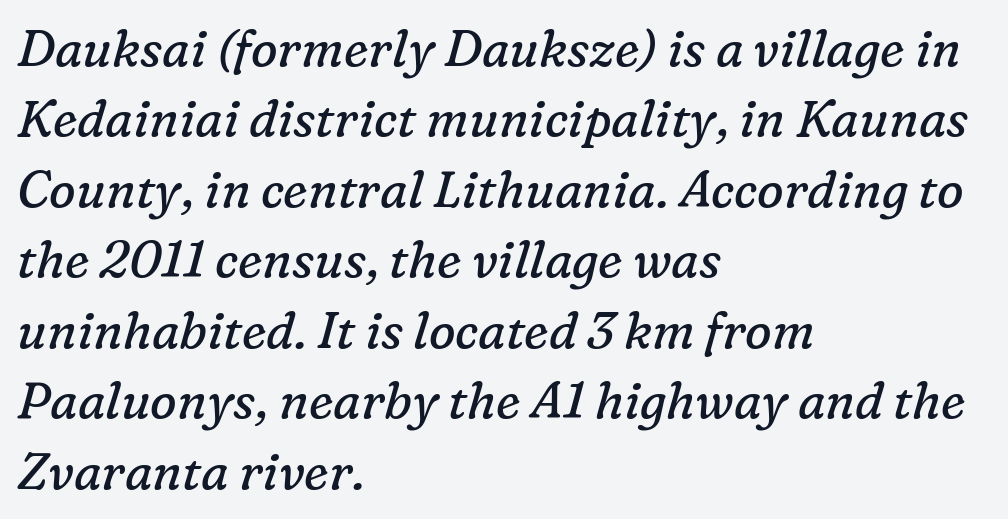
The image shows 50 px regular-weight serif type, italic (leaning right); set left-aligned, normal line spacing (1.41x), normal letter spacing, not underlined; low stroke contrast and a medium x-height.
